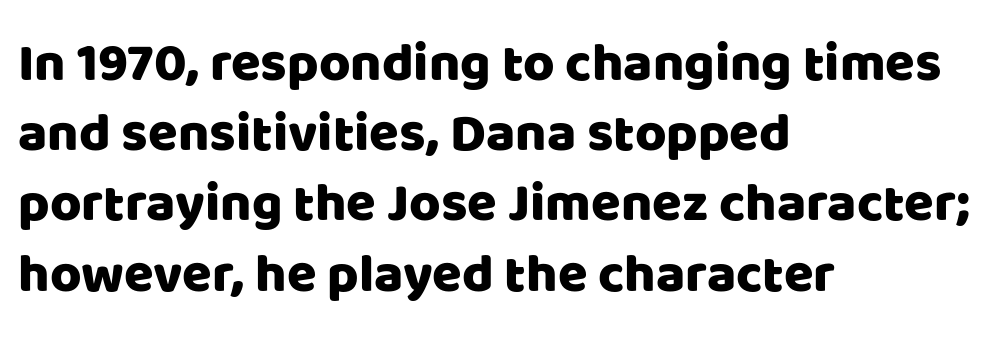
Does the lettering tilt? It doesn't — this is upright. The designer left line spacing at the default. The gaps between neighbouring characters are ordinary and unremarkable. Unlike a traditional serif, this face leaves its strokes unadorned. Left-aligned paragraph, ragged on the right. Note the varied advance widths — an 'i' is clearly narrower than an 'm'.
